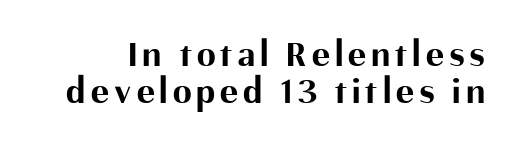
The rendering shows plain stroke endings on the letterforms — a sans-serif design. Spacing verdict: proportional, widths tailored to each character. Summary of vertical rhythm: compact, with narrow interline spacing. Anything drawn beneath the words? Only blank space. The axis of the letterforms is exactly vertical. Typesetter's note: full bold, strokes at maximum text heaviness.
